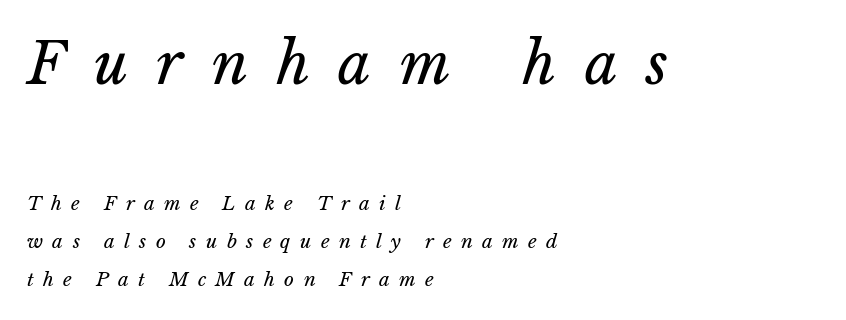
{"italic": "yes", "lean": "right", "slant_degrees": 15, "bold": "no", "weight": "regular", "width": "normal", "stroke_contrast": "low", "x_height": "medium", "monospaced": "no", "underline": "no", "align": "left", "line_spacing": "loose", "line_spacing_ratio": 2.02, "letter_spacing": "wide", "letter_spacing_em": 0.49, "larger_block": "first", "size_ratio": 3.05, "glyph_px": 58}
